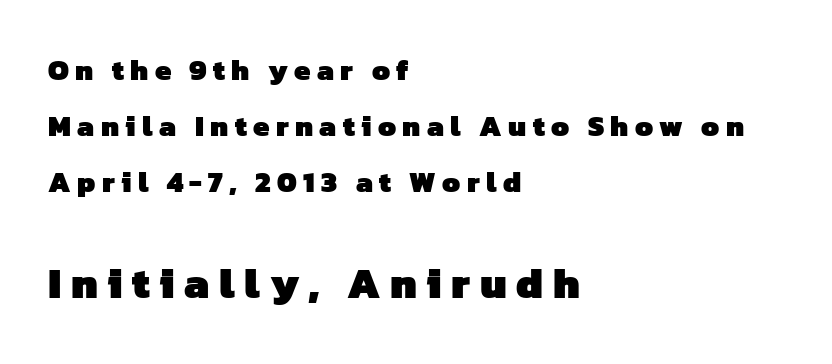
{"serif": "no", "bold": "yes", "weight": "heavy", "width": "normal", "stroke_contrast": "low", "x_height": "medium", "monospaced": "no", "underline": "no", "align": "left", "line_spacing": "loose", "line_spacing_ratio": 1.93, "letter_spacing": "wide", "letter_spacing_em": 0.22, "larger_block": "second", "size_ratio": 1.48, "glyph_px": 43}
